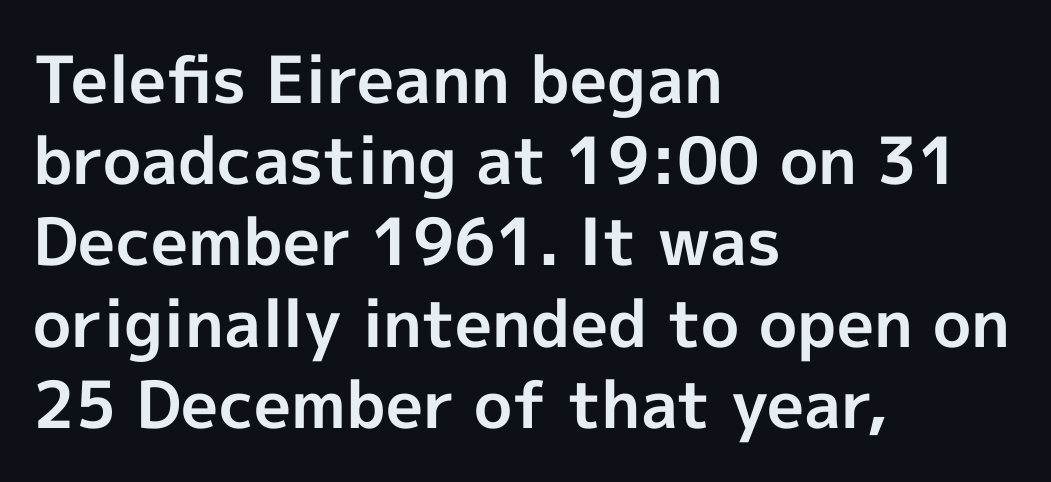
Look at the tracking — it's just the regular setting, nothing added. Each letter's strokes conclude bluntly, with no projecting serifs. The line-height multiplier appears to be the usual default. You could not count columns in this text — the font is proportionally spaced. The gap between lines stays unmarked. One-word summary of the alignment: left.
